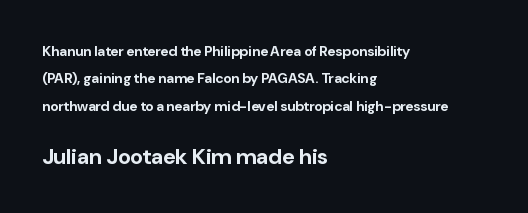
{"italic": "no", "bold": "yes", "underline": "no", "align": "left", "line_spacing": "loose", "line_spacing_ratio": 1.96, "letter_spacing": "normal", "letter_spacing_em": 0.0, "larger_block": "second", "size_ratio": 1.57, "glyph_px": 22}
